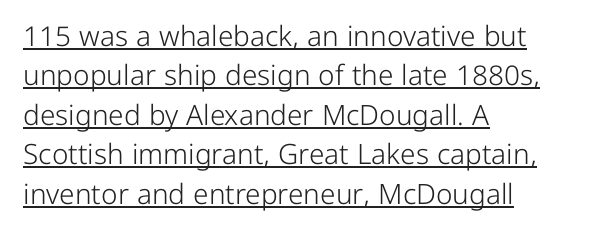
{"serif": "no", "italic": "no", "bold": "no", "weight": "light", "width": "normal", "stroke_contrast": "low", "x_height": "medium", "monospaced": "no", "underline": "yes", "align": "left", "line_spacing": "normal", "line_spacing_ratio": 1.41, "letter_spacing": "normal", "letter_spacing_em": 0.0, "glyph_px": 28}
